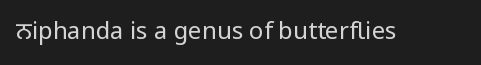
The image shows 24 px text type, upright; set normal letter spacing, not underlined.
